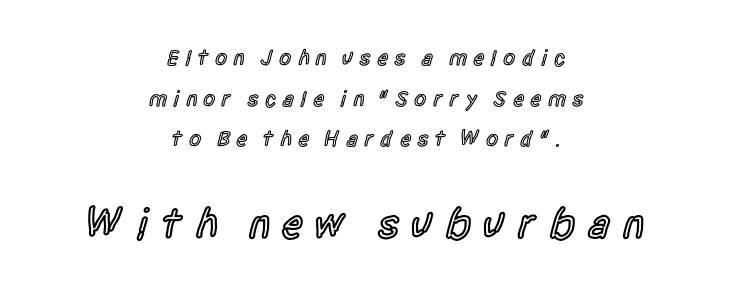
Q: Is the text bold? A: Semi-bold.
Q: Is the text italic (slanted)? A: Yes.
Q: Is the typeface a serif or a sans-serif typeface? A: Sans-serif.
Q: Is the text underlined? A: No.
Q: How is the paragraph aligned? A: Centered.
Q: Is the spacing between letters normal or unusually wide? A: Unusually wide.
Q: Which block of text is set in a larger size, the first (top) or the second (bottom)? A: The second (bottom) one.
Q: Width (condensed, normal, or wide)? A: Condensed.
Q: x-height? A: Large.
Q: Monospaced? A: No.
